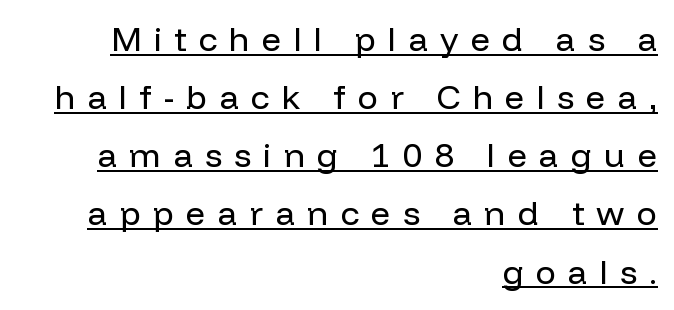
Is this a heavy cut? Hardly; it is regular or lighter. Are there feet on the stems? There aren't — it's a sans. Compared with undecorated copy, this sample adds a rule below the words. The gaps between neighbouring characters are conspicuously large. Ordinary non-slanted type is in use. Spacing verdict: proportional, widths tailored to each character.
